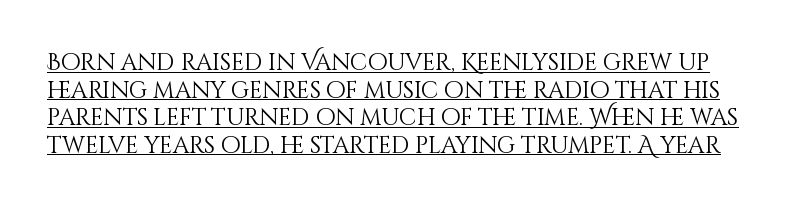
The image shows 23 px text type, upright; set line spacing 1.2x, normal letter spacing, underlined.
